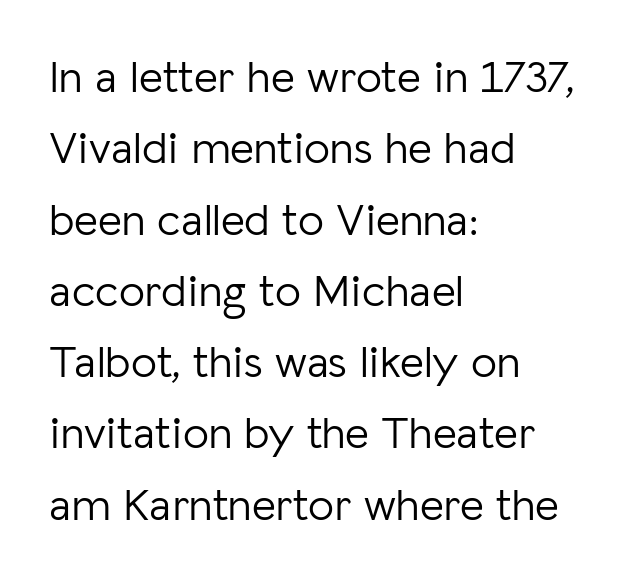
The image shows 46 px light sans-serif type, upright; set left-aligned, normal line spacing (1.55x), normal letter spacing, not underlined; low stroke contrast and a medium x-height.
